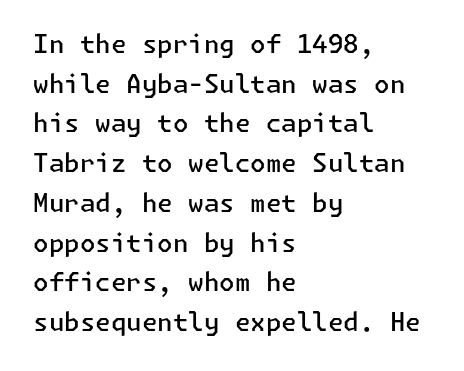
{"italic": "no", "bold": "semi", "underline": "no", "align": "left", "line_spacing": "normal", "line_spacing_ratio": 1.59, "letter_spacing": "normal", "letter_spacing_em": 0.0, "glyph_px": 25}
